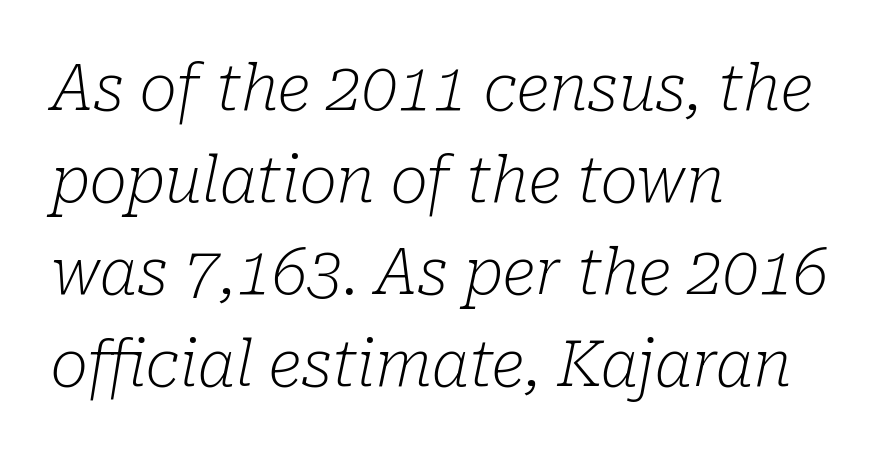
How would I describe the line gaps? Plain and ordinary. Little horizontal feet cap the strokes, marking this as serif type. Underlining? Definitely not there. The typography opts for an oblique posture over an upright one. No extra tracking has been applied to these lines. The text block is weighted toward the left margin, trailing off unevenly rightward.
